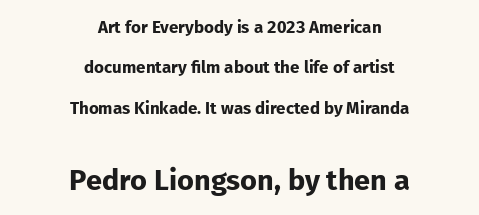
The image shows 29 px bold sans-serif type, upright; set centered, loose line spacing (2.38x), normal letter spacing, not underlined; the second (bottom) block is 1.71x larger; low stroke contrast and a medium x-height.
